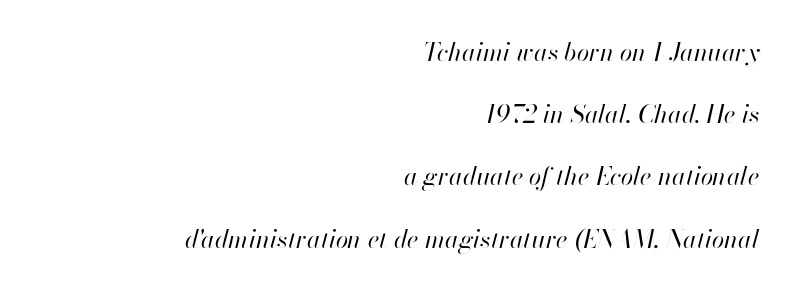
{"italic": "yes", "lean": "right", "slant_degrees": 13, "bold": "no", "underline": "no", "align": "right", "line_spacing": "loose", "line_spacing_ratio": 2.49, "letter_spacing": "normal", "letter_spacing_em": 0.0, "glyph_px": 25}
